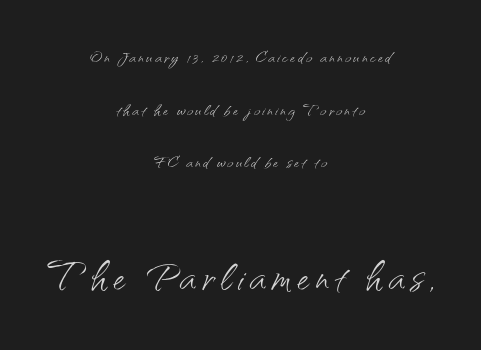
The image shows 54 px light sans-serif type; set centered, loose line spacing (2.39x), not underlined; the second (bottom) block is 2.45x larger; medium stroke contrast and a small x-height.
